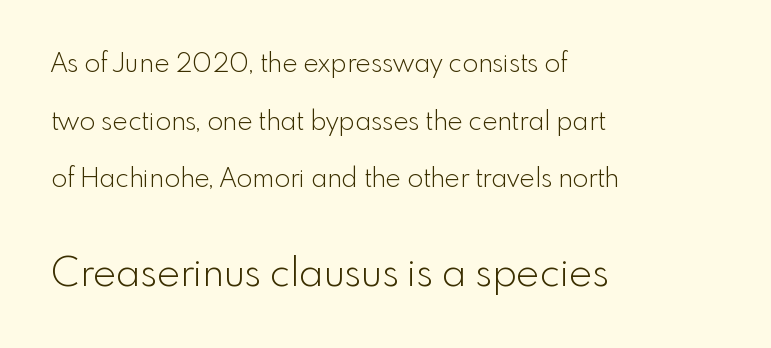
Q: Is the text bold? A: No.
Q: Is the text italic (slanted)? A: No, it is upright.
Q: Is the typeface a serif or a sans-serif typeface? A: Sans-serif.
Q: Is the text underlined? A: No.
Q: How is the paragraph aligned? A: Left-aligned.
Q: Is the spacing between letters normal or unusually wide? A: Normal.
Q: Is the spacing between lines tight, normal or loose? A: Loose.
Q: Which block of text is set in a larger size, the first (top) or the second (bottom)? A: The second (bottom) one.
Q: Width (condensed, normal, or wide)? A: Normal.
Q: x-height? A: Small.
Q: Monospaced? A: No.
